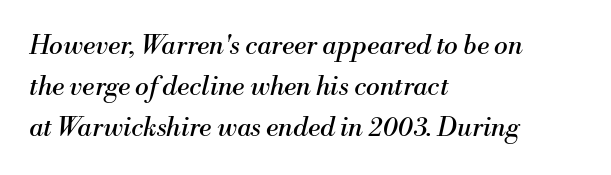
{"italic": "yes", "lean": "right", "slant_degrees": 13, "bold": "no", "underline": "no", "align": "left", "line_spacing": "normal", "line_spacing_ratio": 1.58, "letter_spacing": "normal", "letter_spacing_em": 0.0, "glyph_px": 26}
